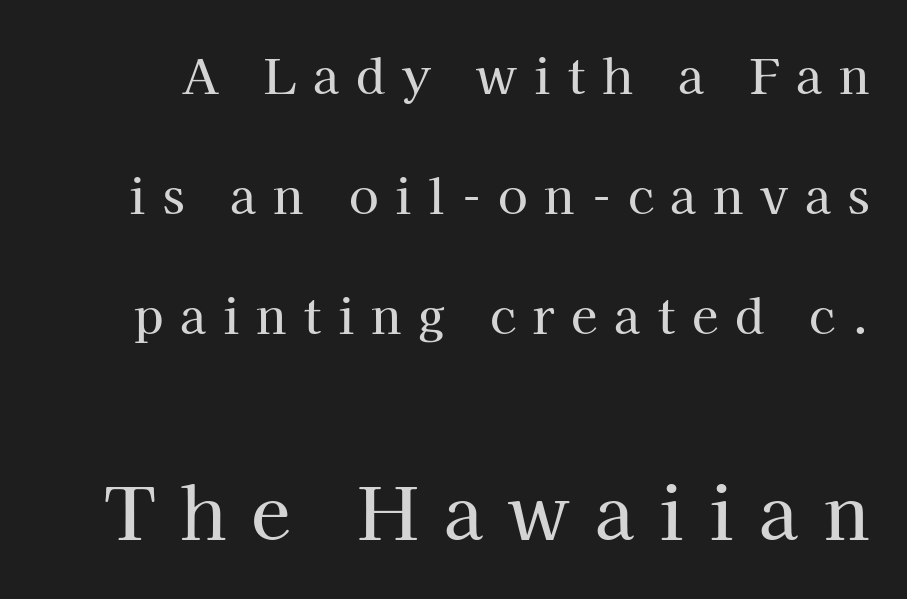
This sample trades compactness for vertical openness between lines. The axis of the letterforms is exactly vertical. In terms of letterspacing, this is a distinctly airy, spread setting. Honestly, there is no underline to notice here at all. The emphasis by scale lands on block number two, below. You could not count columns in this text — the font is proportionally spaced.
